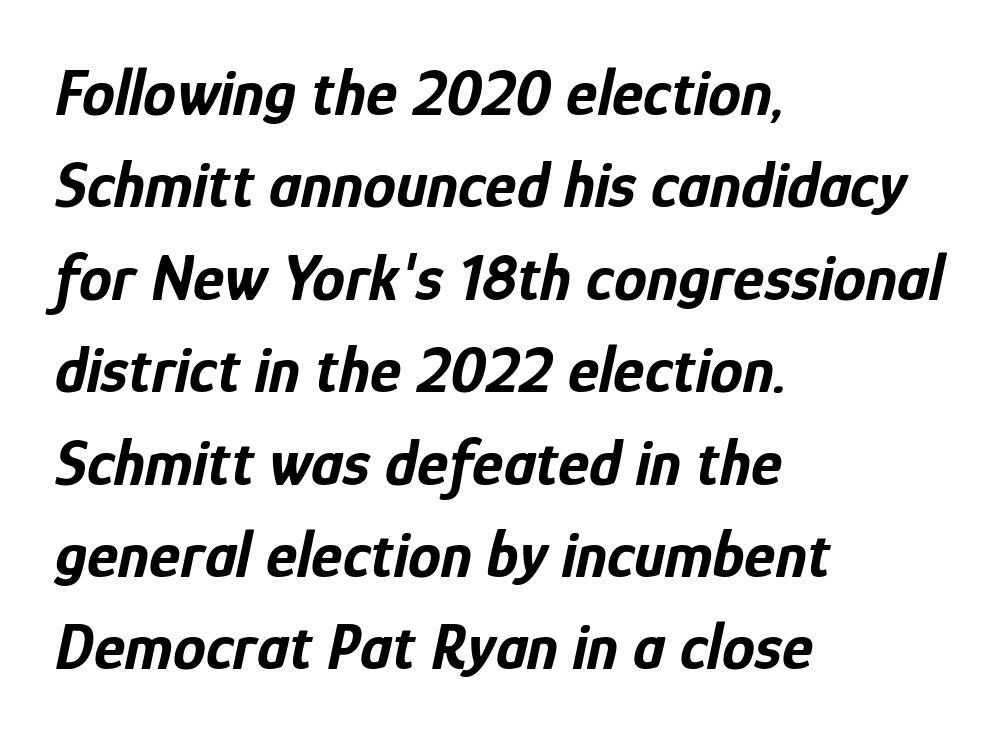
{"italic": "yes", "lean": "right", "slant_degrees": 12, "bold": "yes", "weight": "bold", "width": "condensed", "stroke_contrast": "low", "x_height": "medium", "monospaced": "no", "underline": "no", "align": "left", "line_spacing": "normal", "line_spacing_ratio": 1.4, "letter_spacing": "normal", "letter_spacing_em": 0.0, "glyph_px": 66}
